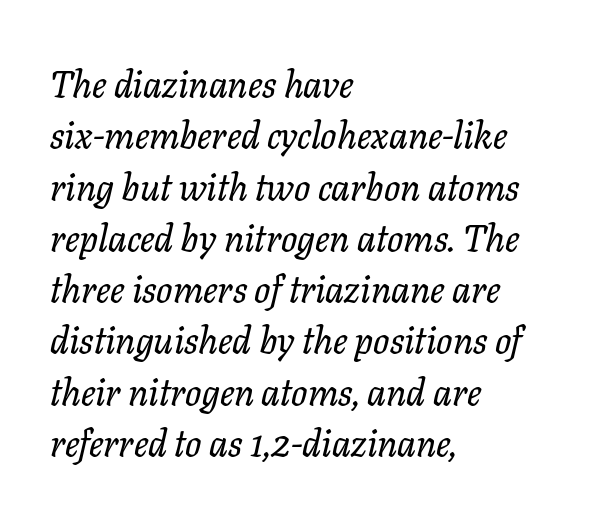
Q: Is the text italic (slanted)? A: Yes, it leans right by about 11 degrees.
Q: Is the typeface a serif or a sans-serif typeface? A: Serif.
Q: Is the text underlined? A: No.
Q: How is the paragraph aligned? A: Left-aligned.
Q: Is the spacing between letters normal or unusually wide? A: Normal.
Q: Is the spacing between lines tight, normal or loose? A: Normal.
Q: Width (condensed, normal, or wide)? A: Normal.
Q: Stroke contrast? A: Low.
Q: x-height? A: Medium.
Q: Monospaced? A: No.
